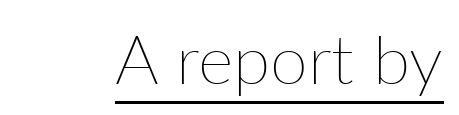
Has an underline been added? It has. The face used here is rendered with its standard letterfit. Stem width sits at or under what a default text font uses. Here the designer chose a conventional face with non-uniform glyph widths. The typography opts for an upright posture over an oblique one.
